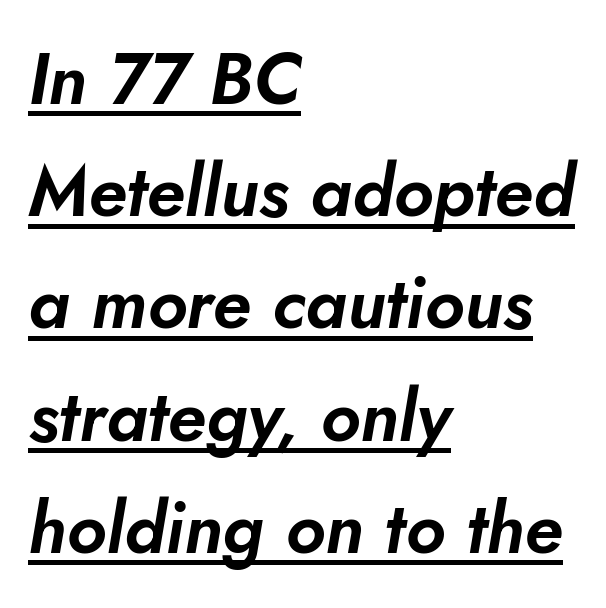
Q: Is the text italic (slanted)? A: Yes, it leans right by about 5 degrees.
Q: Is the text underlined? A: Yes.
Q: How is the paragraph aligned? A: Left-aligned.
Q: Is the spacing between letters normal or unusually wide? A: Normal.
Q: Is the spacing between lines tight, normal or loose? A: Normal.
Q: Width (condensed, normal, or wide)? A: Normal.
Q: Stroke contrast? A: Low.
Q: x-height? A: Small.
Q: Monospaced? A: No.
